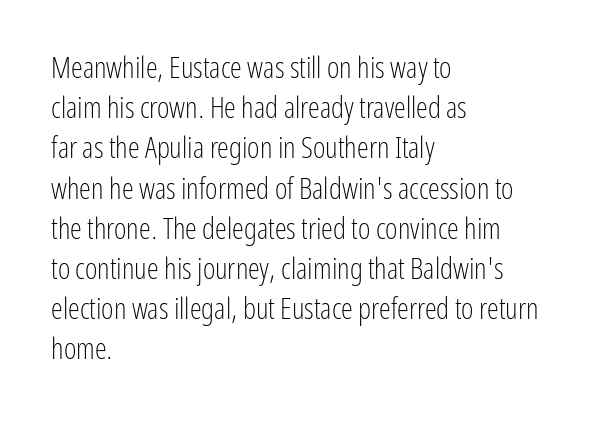
Note the varied advance widths — an 'i' is clearly narrower than an 'm'. The text block is weighted toward the left margin, trailing off unevenly rightward. Upright lettering throughout. The horizontal fit of the characters is conventional and even. The font family rendered here belongs to the sans-serif group. Leading: standard.
